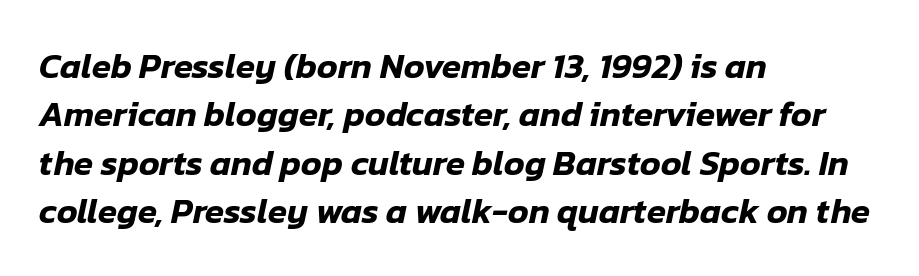
Q: Is the text italic (slanted)? A: Yes, it leans right by about 12 degrees.
Q: Is the text underlined? A: No.
Q: How is the paragraph aligned? A: Left-aligned.
Q: Is the spacing between letters normal or unusually wide? A: Normal.
Q: Is the spacing between lines tight, normal or loose? A: Normal.
Q: Width (condensed, normal, or wide)? A: Normal.
Q: Stroke contrast? A: Low.
Q: x-height? A: Medium.
Q: Monospaced? A: No.
